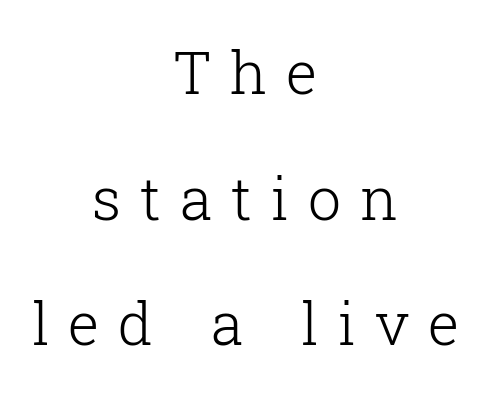
The image shows 59 px light serif type, upright; set centered, loose line spacing (2.13x), unusually wide letter spacing (+0.32 em), not underlined; low stroke contrast and a medium x-height.
